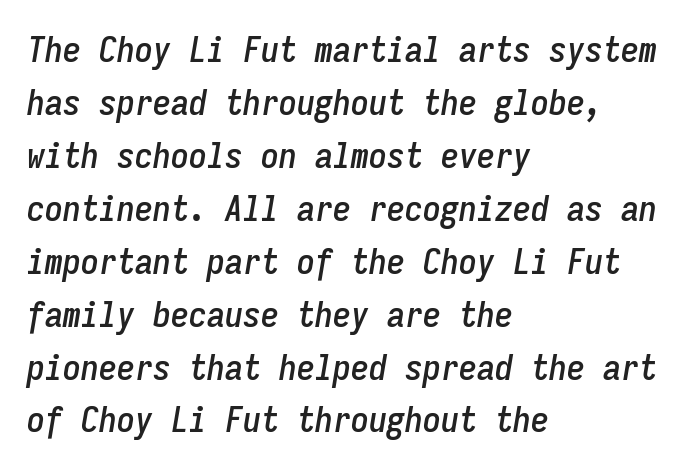
The space between consecutive lines is moderate. Yep, that's italic — everything's leaning. Honestly, there is no underline to notice here at all. Does extra space separate the letters? No, they use regular spacing.
